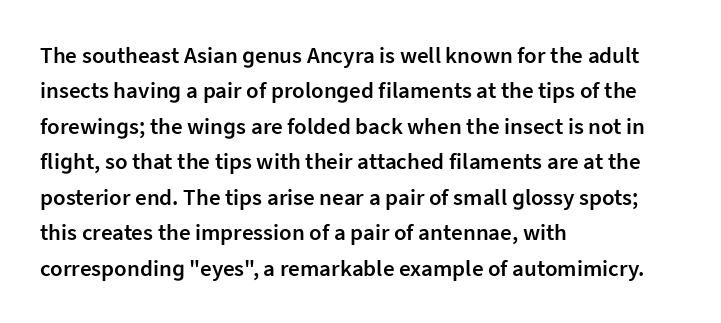
Q: Is the text bold? A: Semi-bold.
Q: Is the text italic (slanted)? A: No, it is upright.
Q: Is the text underlined? A: No.
Q: How is the paragraph aligned? A: Left-aligned.
Q: Is the spacing between letters normal or unusually wide? A: Normal.
Q: Is the spacing between lines tight, normal or loose? A: Normal.
